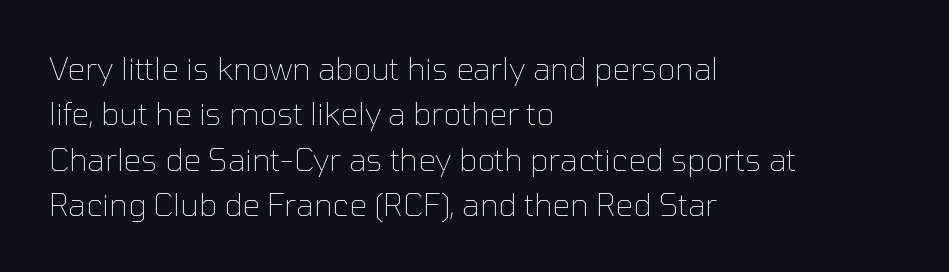
{"serif": "no", "italic": "no", "bold": "no", "weight": "thin", "width": "normal", "stroke_contrast": "low", "x_height": "medium", "monospaced": "no", "underline": "no", "align": "left", "line_spacing": "normal", "line_spacing_ratio": 1.46, "letter_spacing": "normal", "letter_spacing_em": 0.0, "glyph_px": 31}
